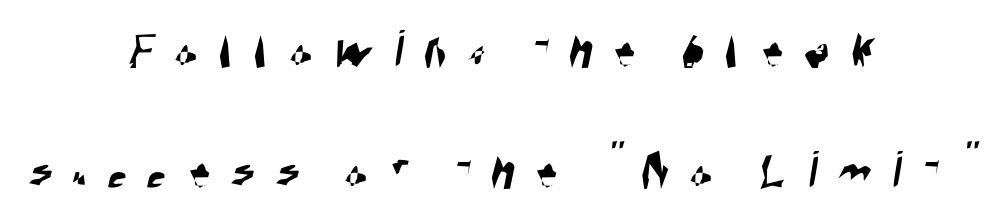
The image shows 54 px condensed sans-serif type; set centered, loose line spacing (2.25x), unusually wide letter spacing (+0.38 em), not underlined; high stroke contrast and a large x-height.
